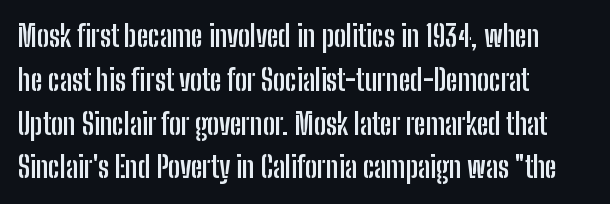
Letters rest on an invisible, unmarked baseline. Does the leading feel generous? No, just average. Unlike a traditional serif, this face leaves its strokes unadorned. The passage shown has conventional tracking throughout.
